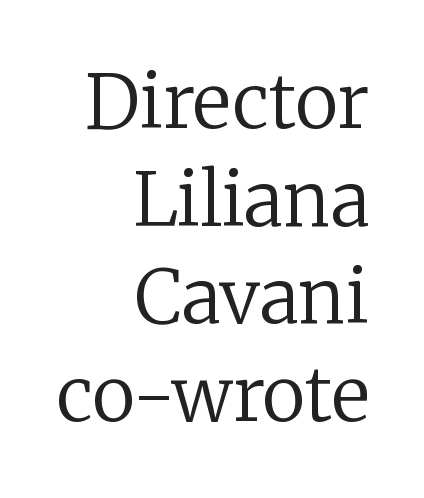
The gap between lines stays unmarked. If you measured baseline to baseline, you'd find a middling distance. The type family on display is of the serif kind. This is roman type, the default non-slanted kind.
